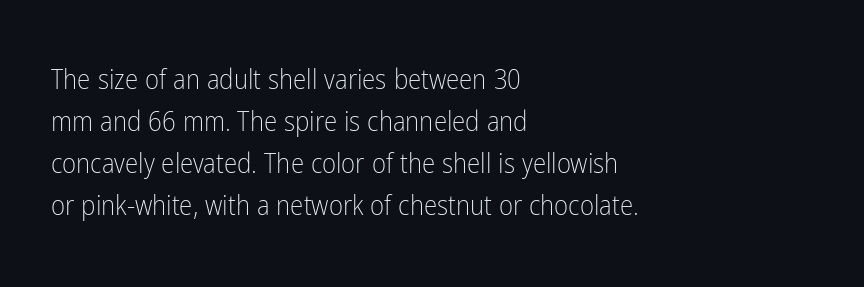
The image shows 27 px text type, upright; set left-aligned, normal line spacing (1.56x), normal letter spacing, not underlined.
